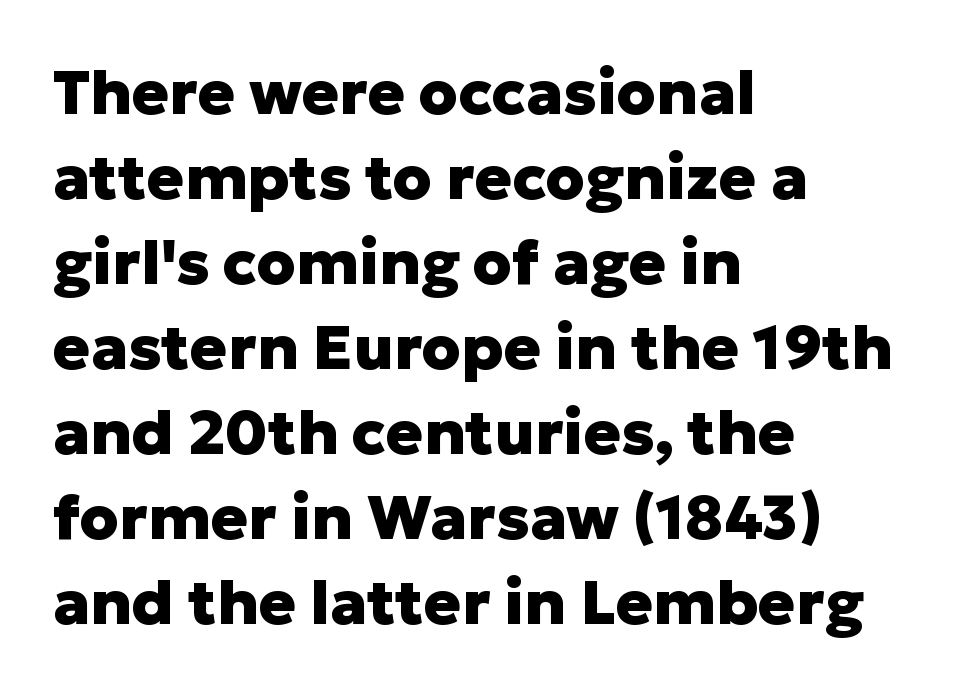
{"serif": "no", "italic": "no", "bold": "yes", "weight": "heavy", "width": "normal", "stroke_contrast": "low", "x_height": "medium", "monospaced": "no", "underline": "no", "align": "left", "line_spacing": "normal", "line_spacing_ratio": 1.37, "letter_spacing": "normal", "letter_spacing_em": 0.0, "glyph_px": 62}
